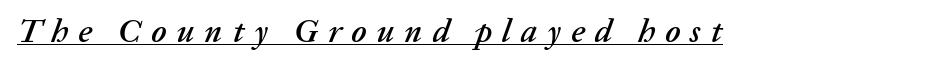
{"italic": "yes", "lean": "right", "slant_degrees": 20, "width": "normal", "stroke_contrast": "low", "x_height": "medium", "monospaced": "no", "underline": "yes", "letter_spacing": "wide", "letter_spacing_em": 0.3, "glyph_px": 33}
